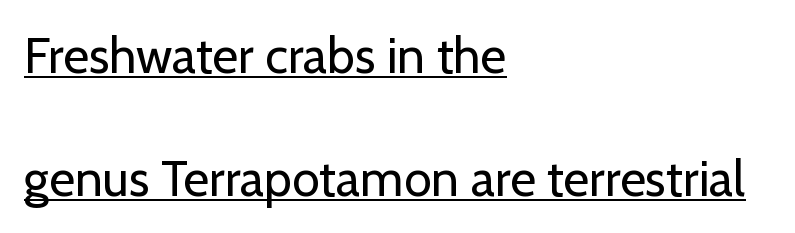
{"serif": "no", "italic": "no", "bold": "no", "weight": "regular", "width": "normal", "stroke_contrast": "low", "x_height": "medium", "monospaced": "no", "underline": "yes", "align": "left", "line_spacing": "loose", "line_spacing_ratio": 2.46, "letter_spacing": "normal", "letter_spacing_em": 0.0, "glyph_px": 50}
